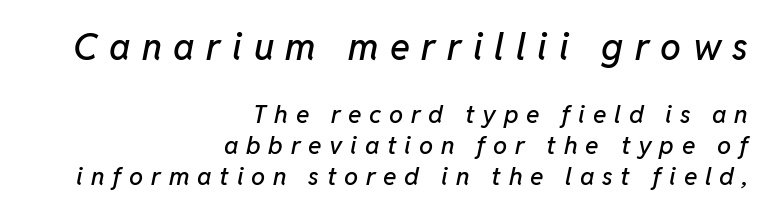
{"italic": "yes", "lean": "right", "slant_degrees": 11, "width": "normal", "stroke_contrast": "low", "x_height": "medium", "monospaced": "no", "underline": "no", "align": "right", "line_spacing_ratio": 1.24, "letter_spacing": "wide", "letter_spacing_em": 0.31, "larger_block": "first", "size_ratio": 1.48, "glyph_px": 37}
